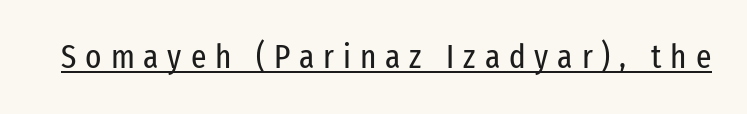
Q: Is the text bold? A: No.
Q: Is the text italic (slanted)? A: No, it is upright.
Q: Is the typeface a serif or a sans-serif typeface? A: Sans-serif.
Q: Is the text underlined? A: Yes.
Q: Is the spacing between letters normal or unusually wide? A: Unusually wide.
Q: Width (condensed, normal, or wide)? A: Condensed.
Q: Stroke contrast? A: Low.
Q: x-height? A: Medium.
Q: Monospaced? A: No.
